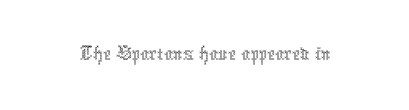
Q: Is the text bold? A: No.
Q: Is the text italic (slanted)? A: No, it is upright.
Q: Is the text underlined? A: No.
Q: Is the spacing between letters normal or unusually wide? A: Normal.
Q: Width (condensed, normal, or wide)? A: Condensed.
Q: x-height? A: Medium.
Q: Monospaced? A: No.
